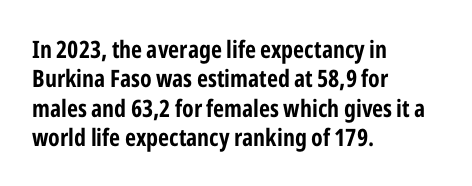
The image shows 24 px bold type, upright; set left-aligned, line spacing 1.22x, normal letter spacing, not underlined.
